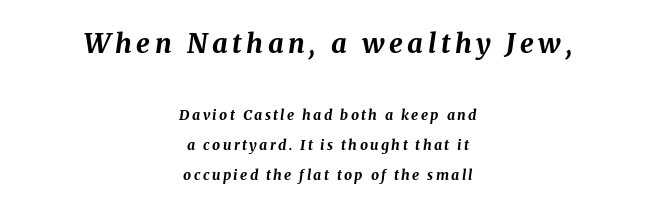
The font's italic variant was chosen for this text. The lines are spread far apart with generous leading. Anything drawn beneath the words? Only blank space. Notice how thick the strokes are: this is what a full bold looks like. The rendering positions every line midway between the sides. Visually, the top section dominates because its glyphs are scaled up.
